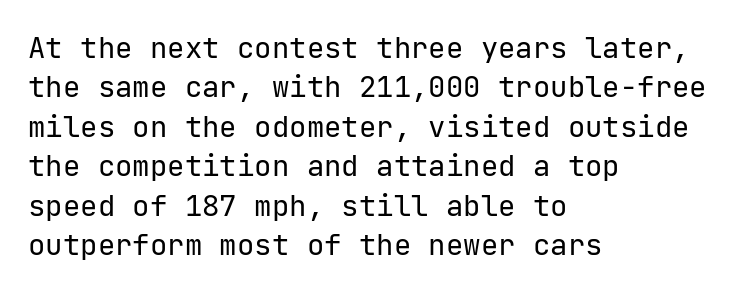
Q: Is the text bold? A: No.
Q: Is the text italic (slanted)? A: No, it is upright.
Q: Is the typeface a serif or a sans-serif typeface? A: Sans-serif.
Q: Is the text underlined? A: No.
Q: How is the paragraph aligned? A: Left-aligned.
Q: Is the spacing between letters normal or unusually wide? A: Normal.
Q: Is the spacing between lines tight, normal or loose? A: Normal.
Q: Width (condensed, normal, or wide)? A: Normal.
Q: Stroke contrast? A: Low.
Q: x-height? A: Medium.
